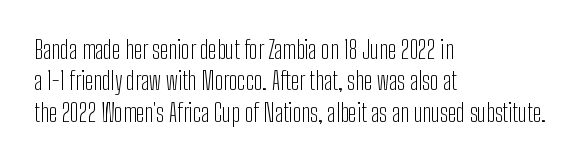
Q: Is the text bold? A: No.
Q: Is the text italic (slanted)? A: No, it is upright.
Q: Is the text underlined? A: No.
Q: How is the paragraph aligned? A: Left-aligned.
Q: Is the spacing between letters normal or unusually wide? A: Normal.
Q: Is the spacing between lines tight, normal or loose? A: Normal.
